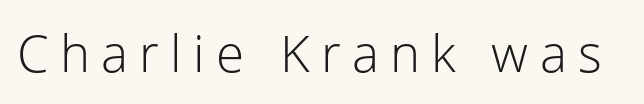
The type sits square on the baseline with zero lean. Serif or sans? Sans — the stroke terminals are bare. Each letter keeps its own natural width here, so spacing adapts to shape. The passage shown is not bold in any degree. Underlining? Definitely not there. The letters are spread apart with noticeably loose tracking.
